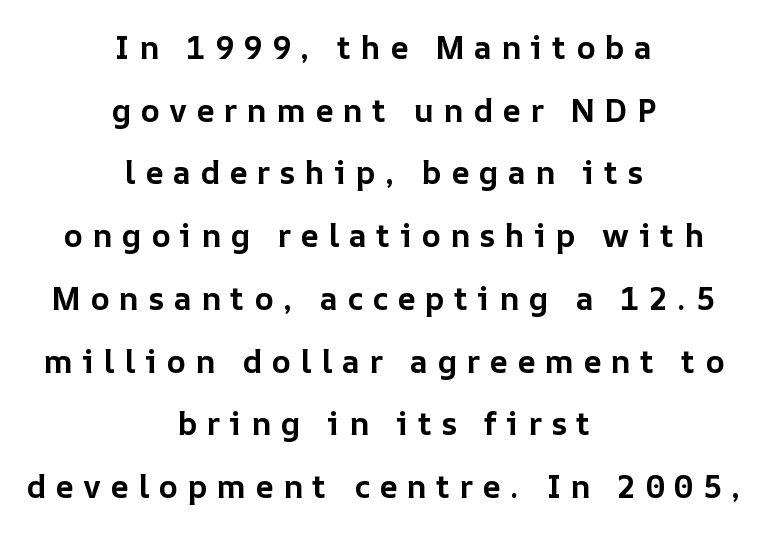
The image shows 32 px bold type, upright; set centered, loose line spacing (1.96x), unusually wide letter spacing (+0.29 em), not underlined; low stroke contrast and a medium x-height.
